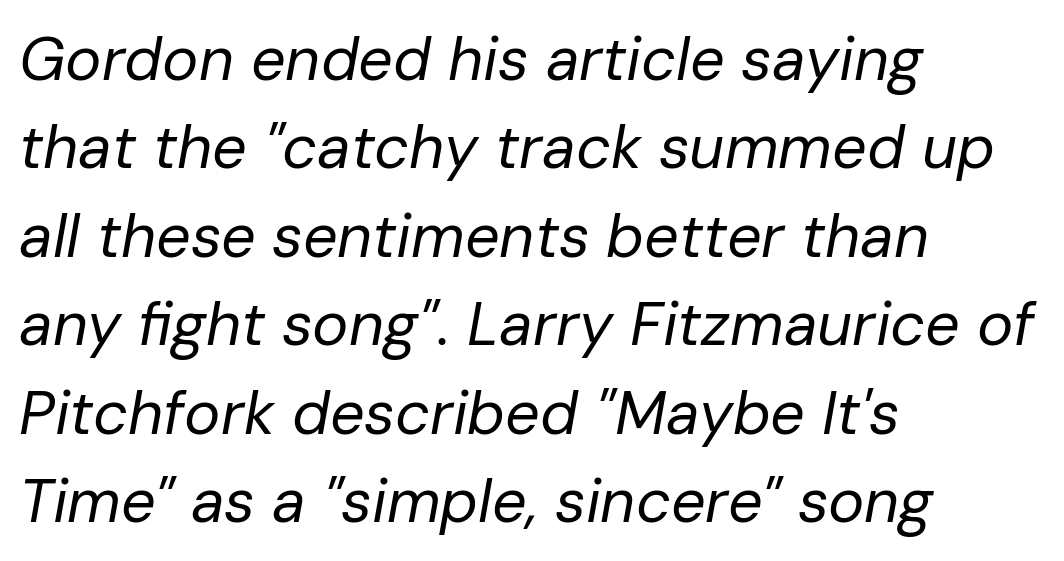
{"italic": "yes", "lean": "right", "slant_degrees": 10, "bold": "no", "weight": "regular", "width": "normal", "stroke_contrast": "low", "x_height": "medium", "monospaced": "no", "underline": "no", "align": "left", "line_spacing": "normal", "line_spacing_ratio": 1.45, "letter_spacing": "normal", "letter_spacing_em": 0.0, "glyph_px": 61}
